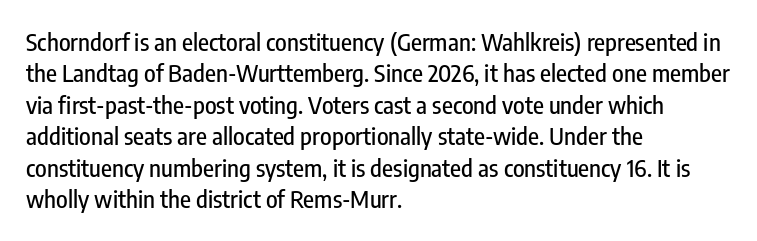
Here the glyphs are tracked normally, forming tight word shapes. Type without underlining. A roman cut, with each character standing at attention. A classic flush-left, rag-right setting is used for this passage.
